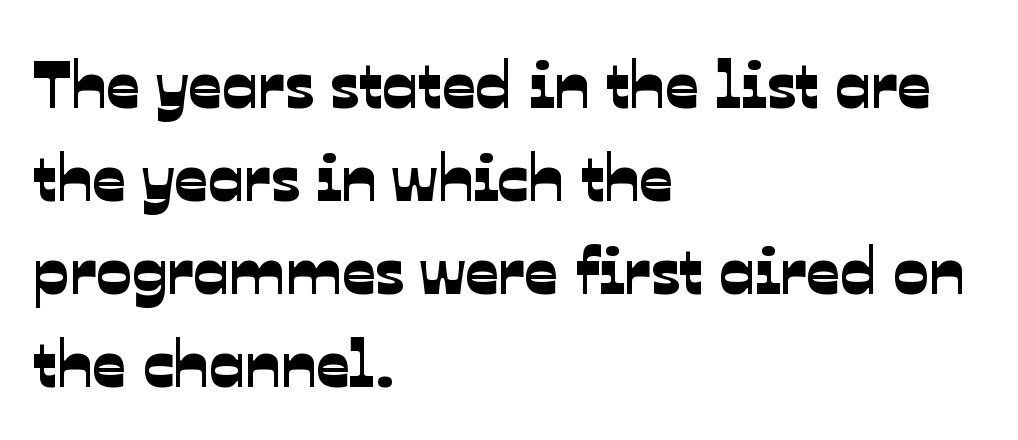
The image shows 66 px sans-serif type; set left-aligned, normal line spacing (1.41x), normal letter spacing, not underlined; low stroke contrast and a medium x-height.
